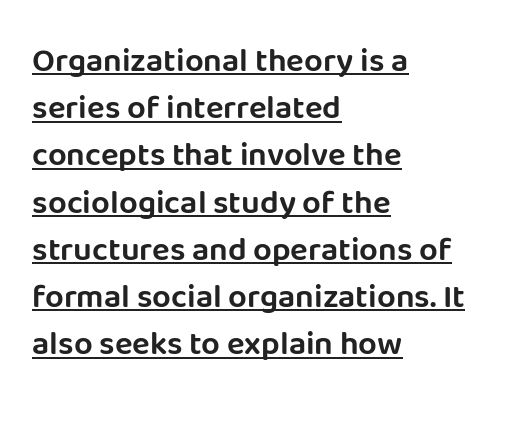
Each letter keeps its own natural width here, so spacing adapts to shape. Tracking value appears to be zero — textbook default spacing. The lettering stays uniformly vertical, giving the passage a roman look. Like a heading marked for emphasis, these lines bear an underscore. This rendering employs a face without finishing strokes, i.e., a sans-serif. The block of text has a typical density, with ordinary space between rows.
